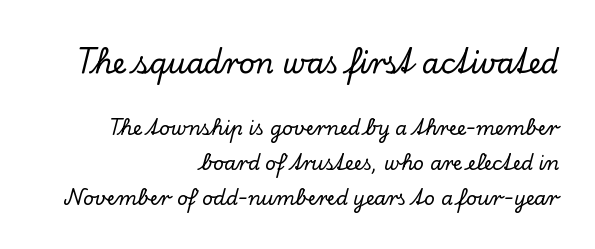
The image shows 28 px serif type; set right-aligned, line spacing 1.84x, normal letter spacing, not underlined; the first (top) block is 1.47x larger; low stroke contrast and a small x-height.
